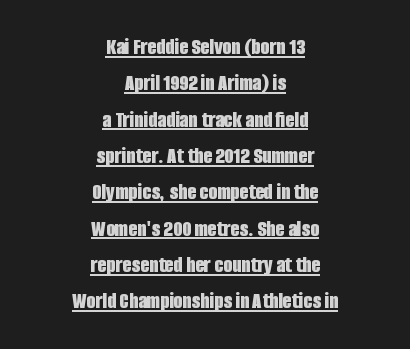
{"italic": "no", "bold": "yes", "underline": "yes", "align": "center", "line_spacing": "normal", "line_spacing_ratio": 1.58, "letter_spacing": "normal", "letter_spacing_em": 0.0, "glyph_px": 23}
